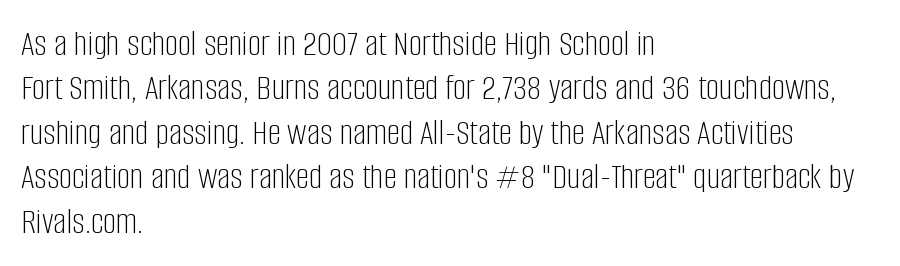
Style check: upright. The text block is weighted toward the left margin, trailing off unevenly rightward. This sample uses a sans-serif face. The letters advance in unequal steps, a hallmark of proportional type. This is not heavy type; no bold has been used. The area under the type is left untouched.
